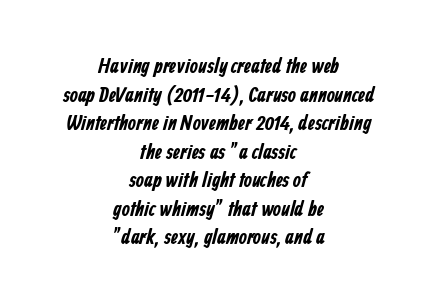
The image shows 21 px bold type; set centered, normal line spacing (1.36x), normal letter spacing, not underlined.
